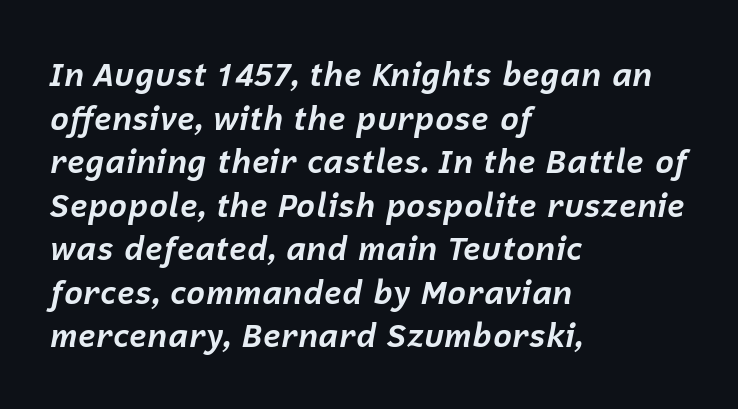
The image shows 32 px bold type, italic (leaning right); set left-aligned, normal line spacing (1.36x), normal letter spacing, not underlined; low stroke contrast and a medium x-height.
